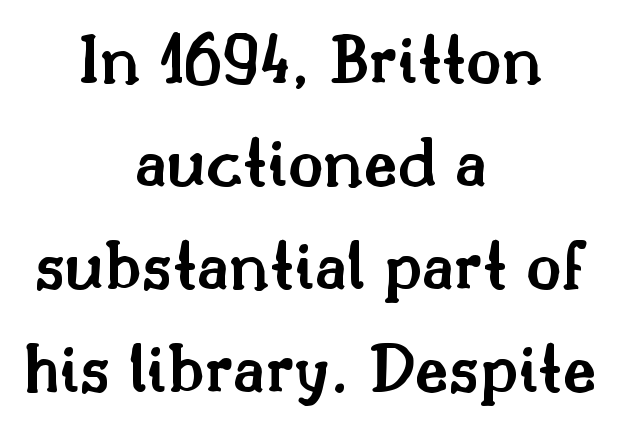
{"serif": "yes", "italic": "no", "bold": "semi", "weight": "semibold", "width": "normal", "stroke_contrast": "medium", "x_height": "small", "monospaced": "no", "underline": "no", "align": "center", "line_spacing": "normal", "line_spacing_ratio": 1.41, "letter_spacing": "normal", "letter_spacing_em": 0.0, "glyph_px": 73}
